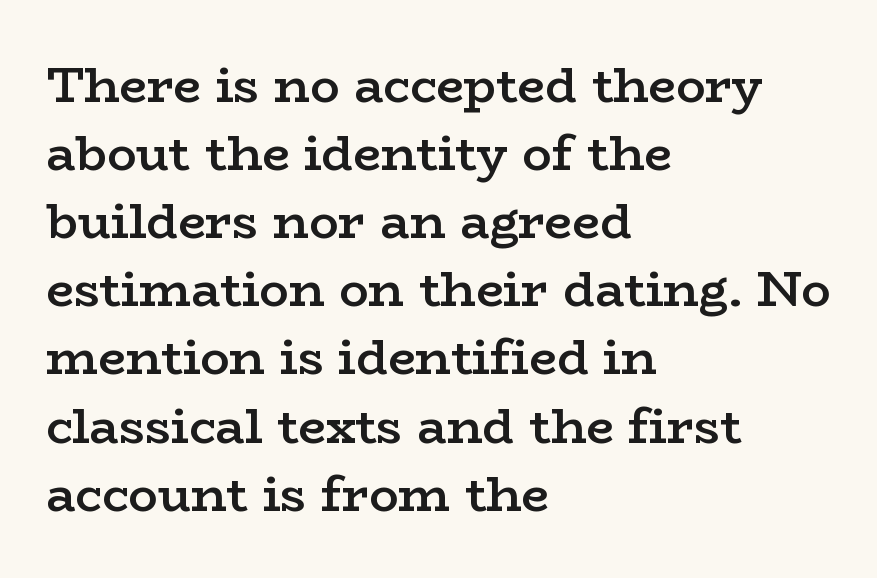
The image shows 49 px semibold, wide serif type, upright; set left-aligned, normal line spacing (1.39x), normal letter spacing, not underlined; low stroke contrast and a medium x-height.
